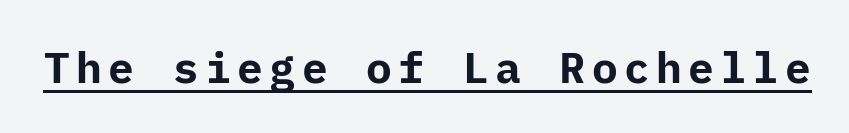
{"serif": "no", "italic": "no", "bold": "yes", "weight": "bold", "width": "normal", "stroke_contrast": "low", "x_height": "medium", "underline": "yes", "glyph_px": 43}
